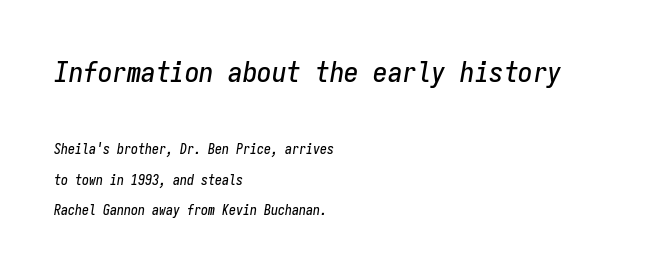
{"italic": "yes", "lean": "right", "slant_degrees": 9, "width": "condensed", "stroke_contrast": "low", "x_height": "medium", "monospaced": "yes", "underline": "no", "align": "left", "line_spacing": "loose", "line_spacing_ratio": 2.17, "letter_spacing": "normal", "letter_spacing_em": 0.0, "larger_block": "first", "size_ratio": 2.07, "glyph_px": 29}
